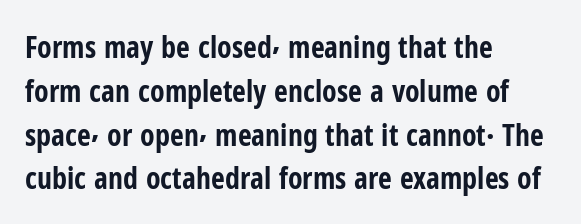
{"serif": "no", "italic": "no", "bold": "yes", "weight": "bold", "width": "condensed", "stroke_contrast": "low", "x_height": "medium", "monospaced": "no", "underline": "no", "align": "left", "line_spacing": "normal", "line_spacing_ratio": 1.46, "letter_spacing": "normal", "letter_spacing_em": 0.0, "glyph_px": 30}
